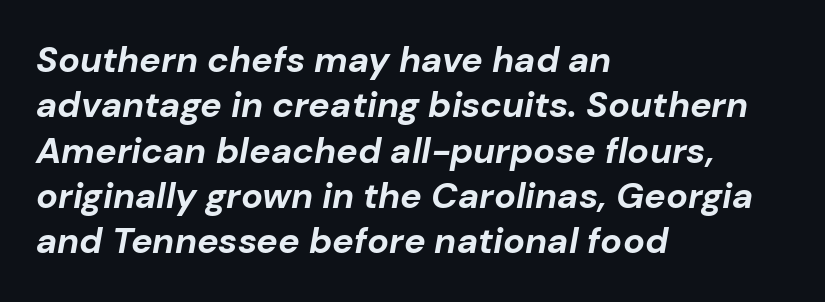
The rendering applies a slant to the glyphs. Notice how descenders clear the ascenders below comfortably — that's standard leading. One-word summary of the alignment: left. Clear beneath every line of the passage.
